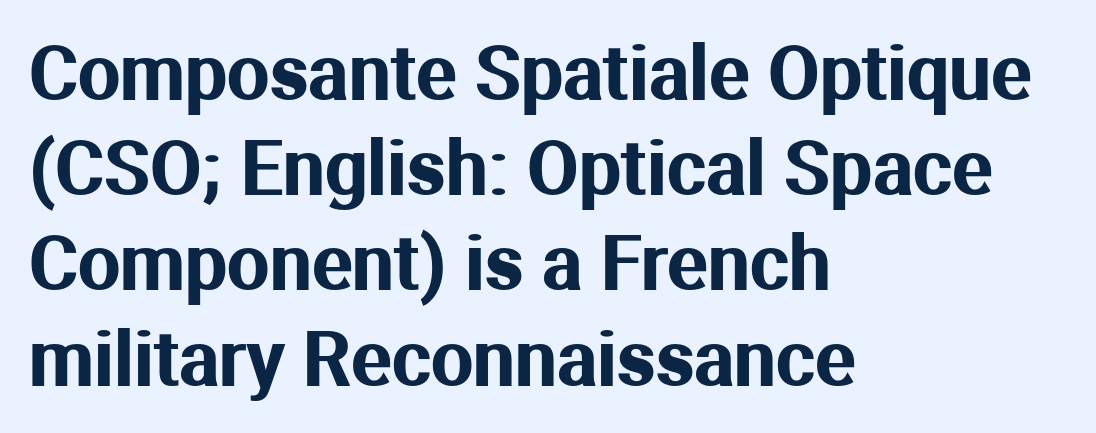
The image shows 75 px sans-serif type, upright; set left-aligned, normal line spacing (1.27x), normal letter spacing, not underlined; medium stroke contrast and a medium x-height.
